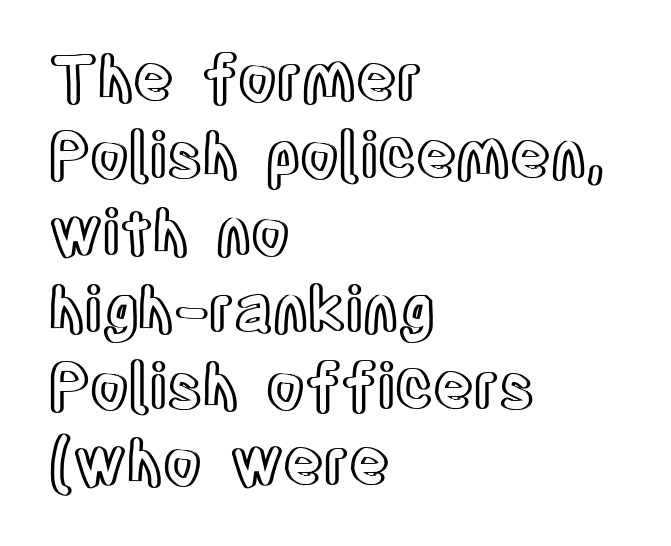
Q: Is the text italic (slanted)? A: No, it is upright.
Q: Is the text underlined? A: No.
Q: How is the paragraph aligned? A: Left-aligned.
Q: Is the spacing between letters normal or unusually wide? A: Normal.
Q: Width (condensed, normal, or wide)? A: Condensed.
Q: x-height? A: Large.
Q: Monospaced? A: No.
